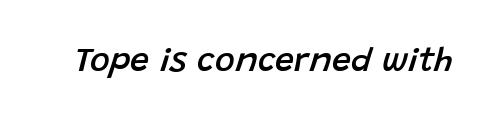
Is this a fixed-width face? No — the glyphs have proportional, varying widths. The tracking reads as untouched default to a designer's eye. An italicized treatment has been applied to the whole sample. Letters rest on an invisible, unmarked baseline.
